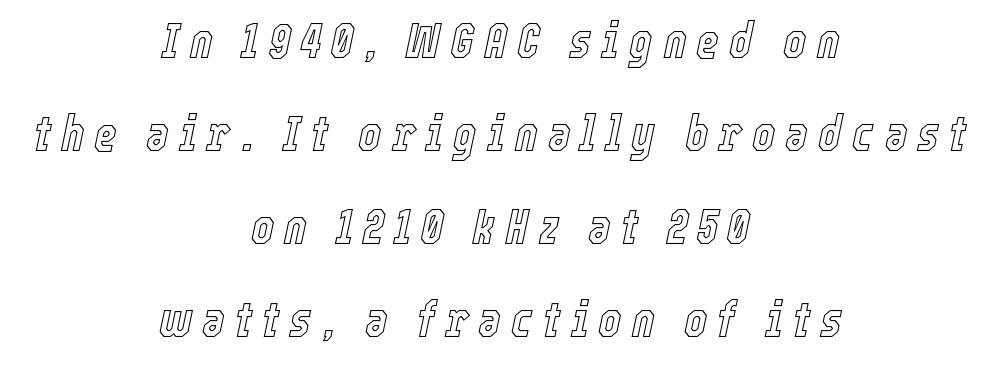
The image shows 49 px condensed type, italic (leaning right); set centered, loose line spacing (1.9x), unusually wide letter spacing (+0.2 em), not underlined; a medium x-height.
